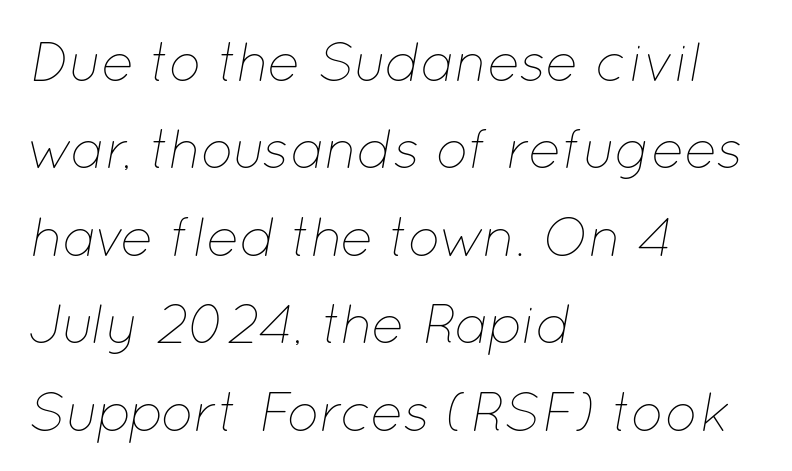
Q: Is the text bold? A: No.
Q: Is the text italic (slanted)? A: Yes, it leans right by about 12 degrees.
Q: Is the text underlined? A: No.
Q: How is the paragraph aligned? A: Left-aligned.
Q: Is the spacing between letters normal or unusually wide? A: Normal.
Q: Is the spacing between lines tight, normal or loose? A: Normal.
Q: Width (condensed, normal, or wide)? A: Normal.
Q: Stroke contrast? A: Low.
Q: x-height? A: Medium.
Q: Monospaced? A: No.
